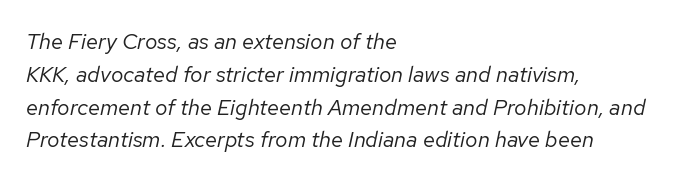
The image shows 22 px text type, italic (leaning right); set left-aligned, normal line spacing (1.49x), normal letter spacing, not underlined.
